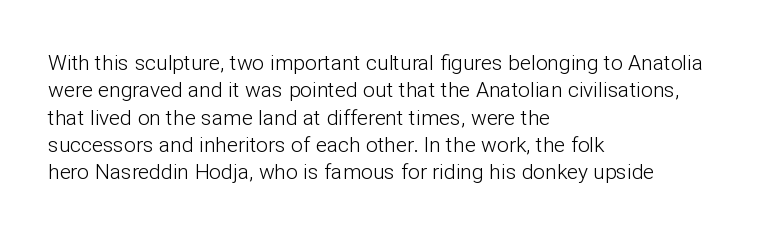
{"italic": "no", "bold": "no", "underline": "no", "align": "left", "line_spacing": "normal", "line_spacing_ratio": 1.3, "letter_spacing": "normal", "letter_spacing_em": 0.0, "glyph_px": 21}
